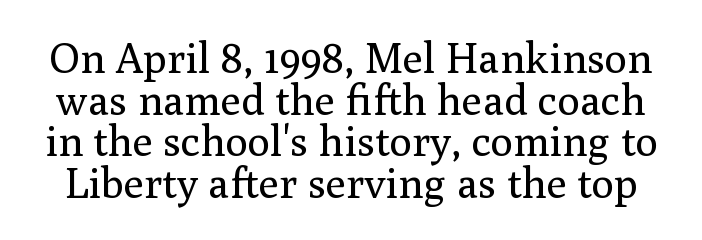
{"serif": "yes", "italic": "no", "bold": "no", "weight": "regular", "width": "normal", "stroke_contrast": "medium", "x_height": "medium", "monospaced": "no", "underline": "no", "line_spacing": "tight", "line_spacing_ratio": 0.99, "letter_spacing": "normal", "letter_spacing_em": 0.0, "glyph_px": 42}
